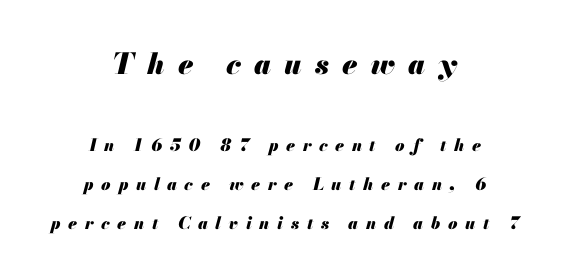
Plain, unruled lines of type. The block of text is sparse from top to bottom, with ample space between rows. The face used here is proportionally spaced, like ordinary book or web type. Between these two stacked blocks, the higher one wins on size. Display-style spreading of the glyphs; the letterfit is very open.
